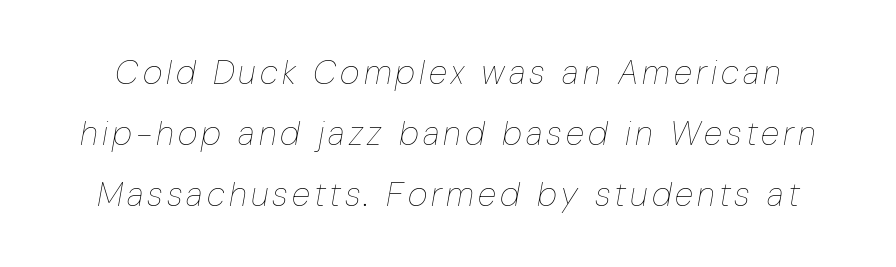
The lettering tilts uniformly, giving the passage an italic look. No heavy texture on the line: the type isn't bold. Looks like regular typesetting: each glyph gets only the width it needs. The space directly below the letters is spotless.
